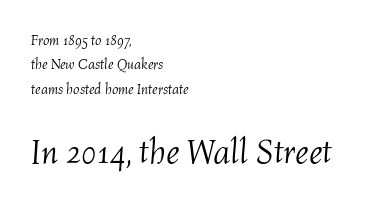
These lines are rendered in a variable-pitch font. Short note: letters normally spaced. Check the space under the baseline: it is left empty. The rendering enlarges the type as you move from the upper chunk to the lower.
